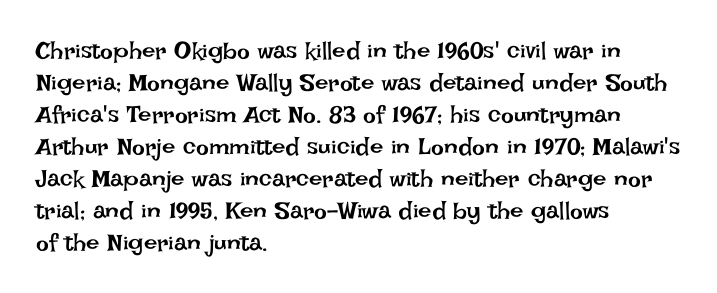
A bare baseline throughout the passage. Does the lettering tilt? It doesn't — this is upright. Leftover space on each line is placed entirely after the last word. Regarding leading, the lines here are spaced in the standard way. Inter-character spacing is left at the font's built-in metrics. Compared with a typical body face, this is equally light or lighter still.
